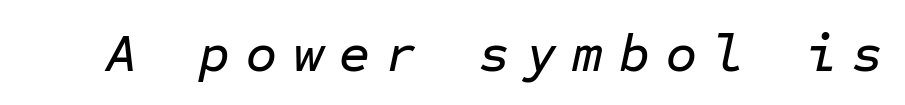
The image shows 53 px text type, italic (leaning right), monospaced; set unusually wide letter spacing (+0.3 em), not underlined; low stroke contrast and a medium x-height.
